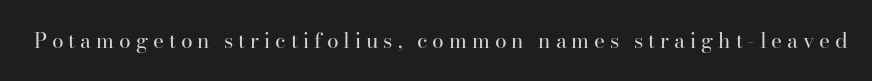
{"italic": "no", "bold": "no", "underline": "no", "letter_spacing": "wide", "letter_spacing_em": 0.23, "glyph_px": 21}
